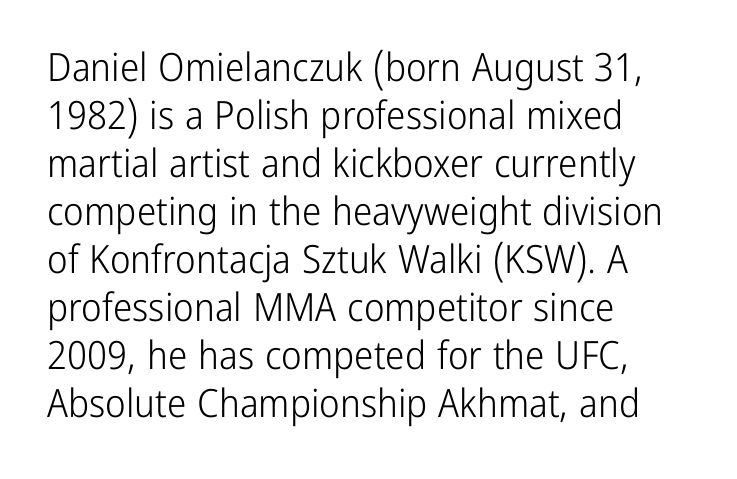
The image shows 39 px light, condensed sans-serif type, upright; set left-aligned, line spacing 1.23x, normal letter spacing, not underlined; low stroke contrast and a medium x-height.
